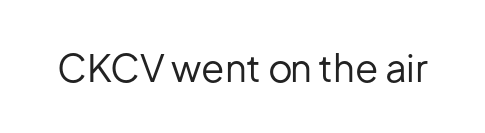
The image shows 38 px regular-weight sans-serif type, upright; set normal letter spacing, not underlined; low stroke contrast and a medium x-height.
